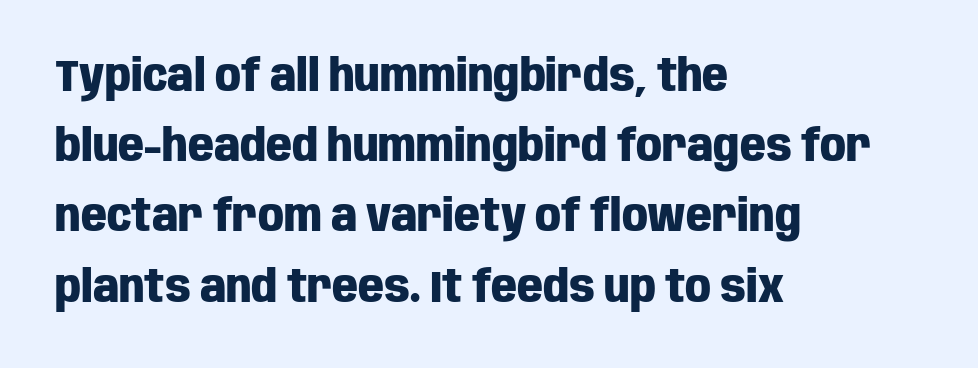
Q: Is the text bold? A: Yes.
Q: Is the text italic (slanted)? A: No, it is upright.
Q: Is the typeface a serif or a sans-serif typeface? A: Sans-serif.
Q: Is the text underlined? A: No.
Q: How is the paragraph aligned? A: Left-aligned.
Q: Is the spacing between letters normal or unusually wide? A: Normal.
Q: Is the spacing between lines tight, normal or loose? A: Normal.
Q: Width (condensed, normal, or wide)? A: Condensed.
Q: Stroke contrast? A: Low.
Q: x-height? A: Large.
Q: Monospaced? A: No.
